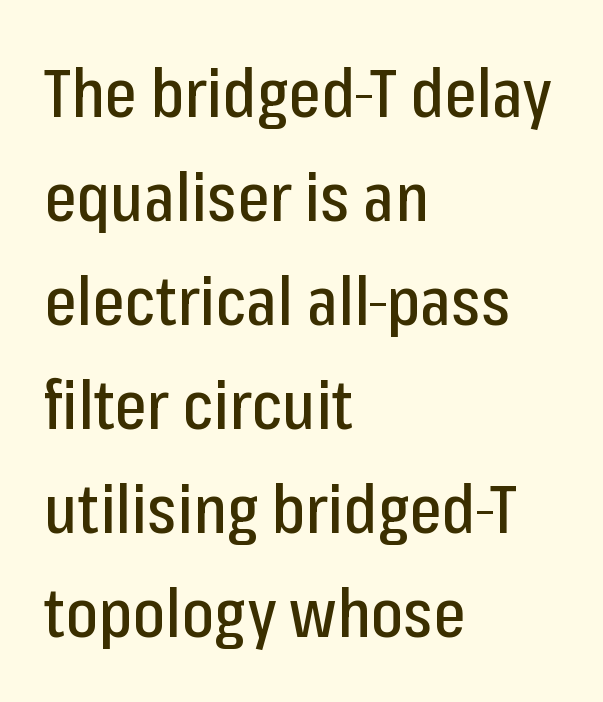
Q: Is the text italic (slanted)? A: No, it is upright.
Q: Is the typeface a serif or a sans-serif typeface? A: Sans-serif.
Q: Is the text underlined? A: No.
Q: How is the paragraph aligned? A: Left-aligned.
Q: Is the spacing between letters normal or unusually wide? A: Normal.
Q: Is the spacing between lines tight, normal or loose? A: Normal.
Q: Width (condensed, normal, or wide)? A: Condensed.
Q: Stroke contrast? A: Low.
Q: x-height? A: Medium.
Q: Monospaced? A: No.
